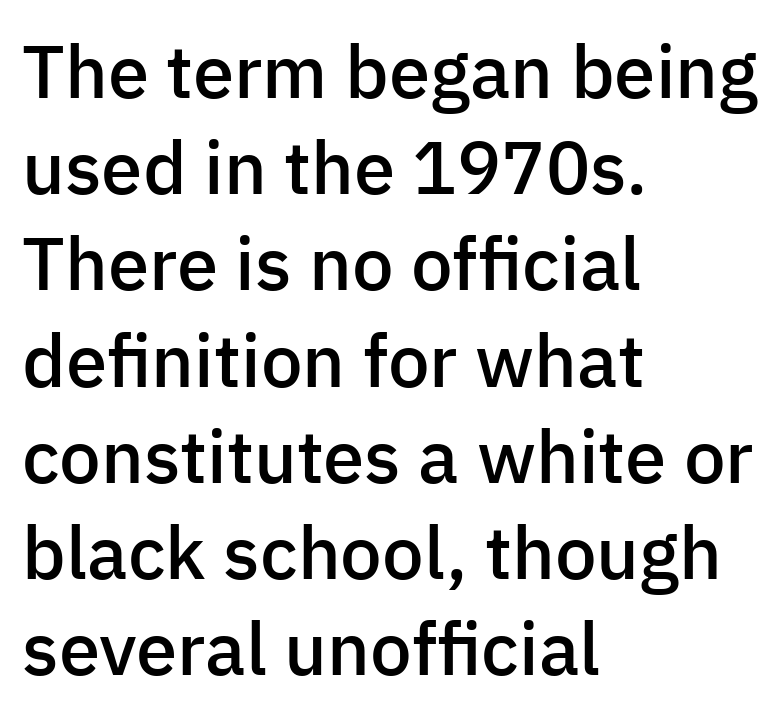
This is the regular roman posture of the typeface. Nope, no serifs anywhere on these letters. Clear beneath every line of the passage. The compositor pushed each line to the left boundary.
